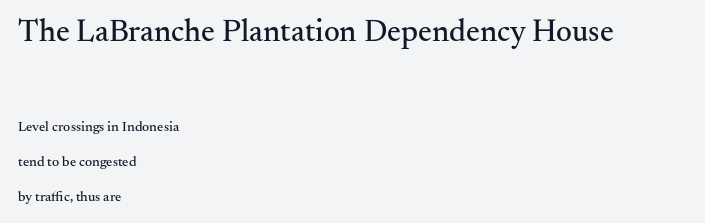
The image shows 31 px serif type, upright; set left-aligned, loose line spacing (2.49x), normal letter spacing, not underlined; the first (top) block is 2.21x larger; medium stroke contrast and a small x-height.
